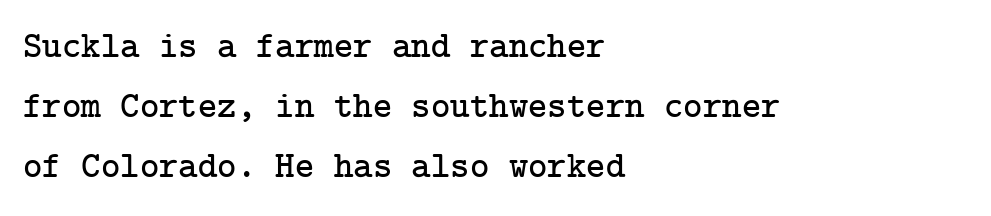
The image shows 37 px serif type, upright; set left-aligned, normal line spacing (1.62x), normal letter spacing, not underlined; low stroke contrast and a medium x-height.
